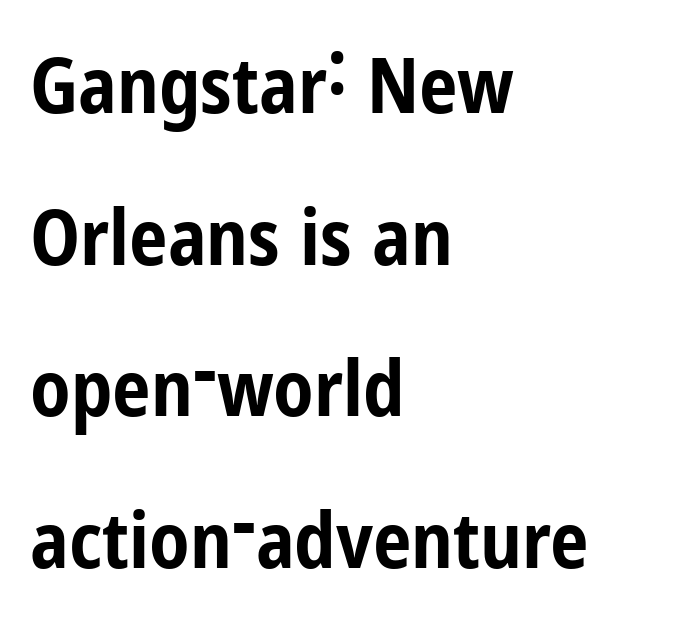
Q: Is the text bold? A: Yes.
Q: Is the text italic (slanted)? A: No, it is upright.
Q: Is the typeface a serif or a sans-serif typeface? A: Sans-serif.
Q: Is the text underlined? A: No.
Q: How is the paragraph aligned? A: Left-aligned.
Q: Is the spacing between letters normal or unusually wide? A: Normal.
Q: Is the spacing between lines tight, normal or loose? A: Loose.
Q: Width (condensed, normal, or wide)? A: Condensed.
Q: Stroke contrast? A: Low.
Q: x-height? A: Medium.
Q: Monospaced? A: No.
